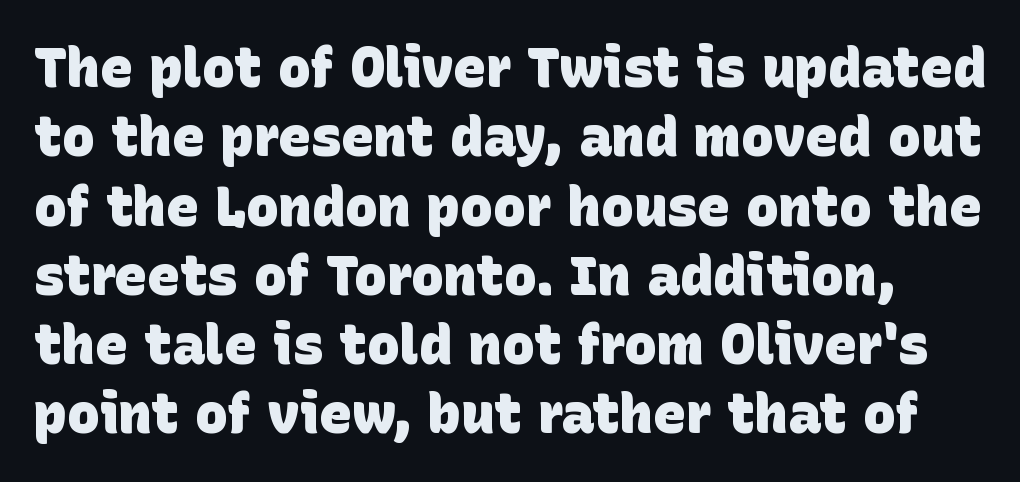
Serif or sans? Sans — the stroke terminals are bare. Is the type bold? Yes — the strokes are clearly thick and heavy. Students, note that the glyphs here touch the page at normal intervals. A typesetter would call this proportional, since set widths differ per character.
